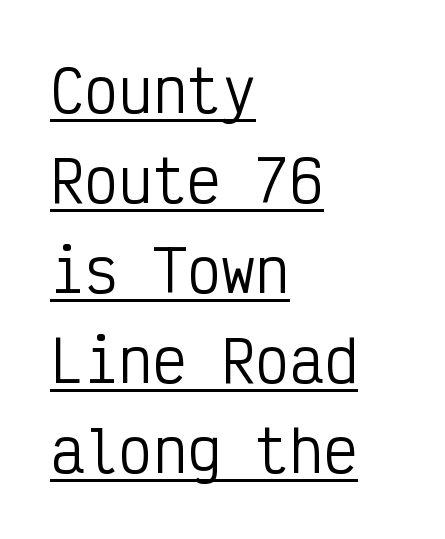
{"serif": "no", "italic": "no", "bold": "no", "weight": "regular", "width": "condensed", "stroke_contrast": "low", "x_height": "medium", "monospaced": "yes", "underline": "yes", "align": "left", "line_spacing": "normal", "line_spacing_ratio": 1.58, "letter_spacing": "normal", "letter_spacing_em": 0.0, "glyph_px": 57}
